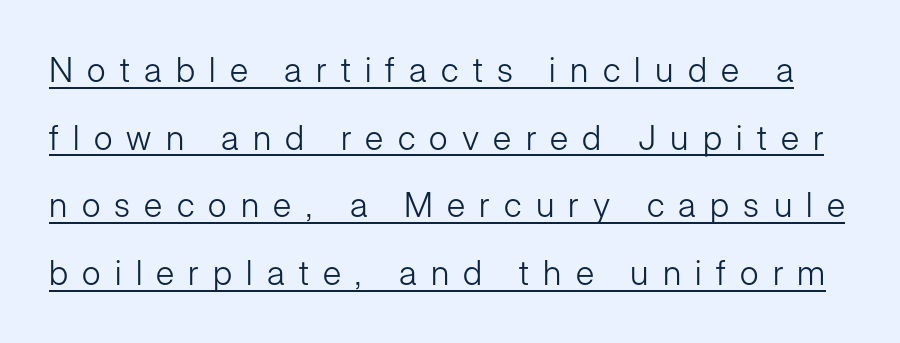
The image shows 34 px light sans-serif type, upright; set loose line spacing (1.99x), unusually wide letter spacing (+0.42 em), underlined; low stroke contrast and a medium x-height.
